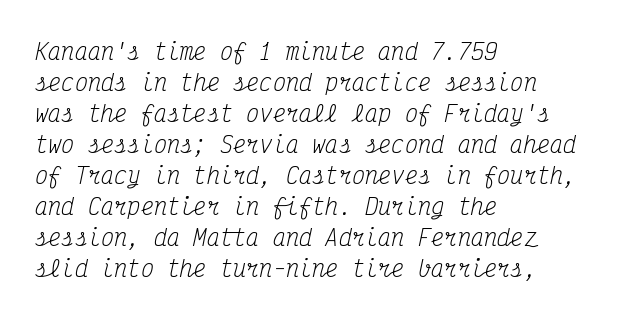
The space between consecutive lines is moderate. Heft: none added — not bold. The face used here has a pronounced slope to its letters. No extra tracking has been applied to these lines. This rendering uses left alignment, leaving the right contour irregular. The words here are not underlined.
